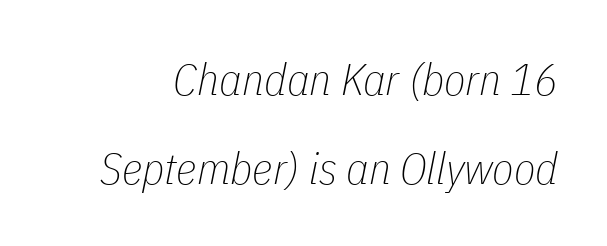
The image shows 44 px thin, condensed type, italic (leaning right); set loose line spacing (2.02x), normal letter spacing, not underlined; low stroke contrast and a medium x-height.
